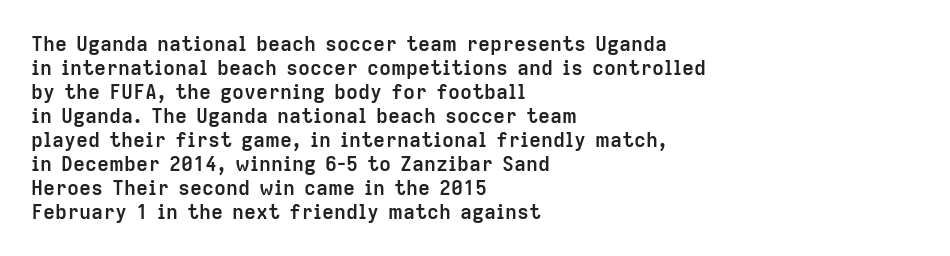
Q: Is the text bold? A: Yes.
Q: Is the text italic (slanted)? A: No, it is upright.
Q: Is the text underlined? A: No.
Q: How is the paragraph aligned? A: Left-aligned.
Q: Is the spacing between letters normal or unusually wide? A: Normal.
